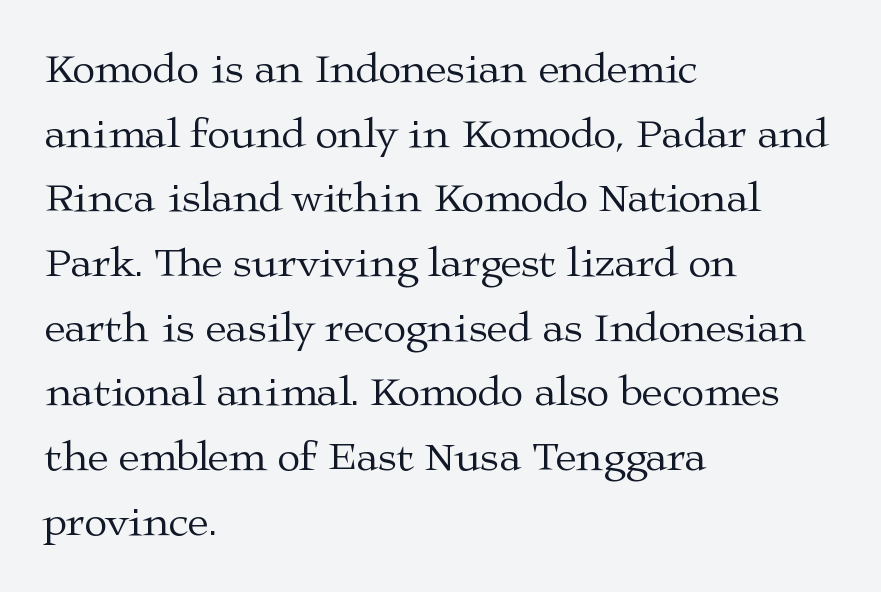
{"serif": "yes", "italic": "no", "bold": "no", "weight": "regular", "width": "wide", "stroke_contrast": "medium", "x_height": "medium", "monospaced": "no", "underline": "no", "align": "left", "line_spacing": "normal", "line_spacing_ratio": 1.54, "letter_spacing": "normal", "letter_spacing_em": 0.0, "glyph_px": 42}
